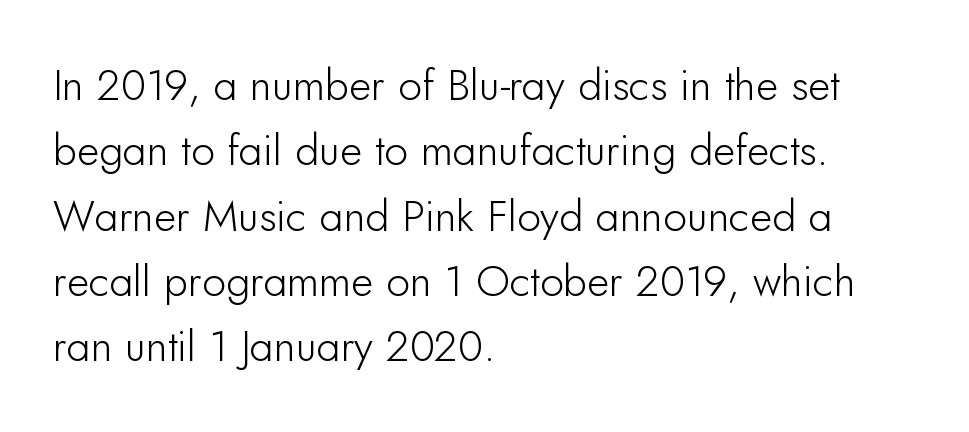
Each new line begins a customary step beneath the previous one. Standard letterfit; no display-style spreading of the glyphs. The characters display no serif detailing; their extremities are plain. Italic: no, the glyphs are upright roman. Underlining? Definitely not there. The letters advance in unequal steps, a hallmark of proportional type.
